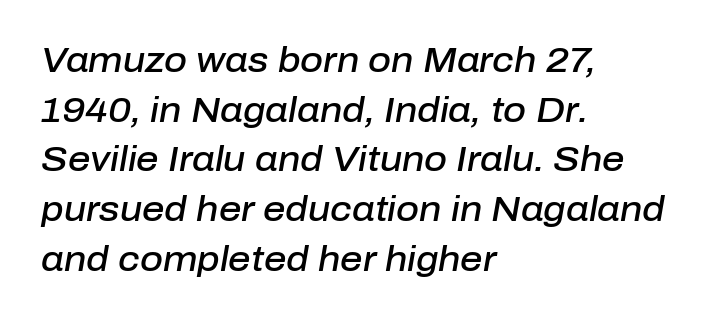
{"italic": "yes", "lean": "right", "slant_degrees": 10, "bold": "semi", "weight": "semibold", "width": "normal", "stroke_contrast": "low", "x_height": "medium", "monospaced": "no", "underline": "no", "align": "left", "line_spacing": "normal", "line_spacing_ratio": 1.42, "letter_spacing": "normal", "letter_spacing_em": 0.0, "glyph_px": 35}
